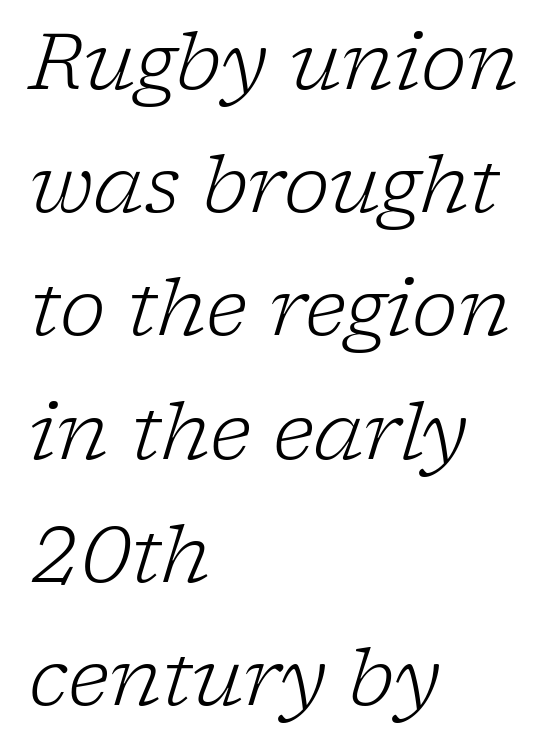
The image shows 78 px light serif type, italic (leaning right); set left-aligned, normal line spacing (1.58x), normal letter spacing, not underlined; low stroke contrast and a medium x-height.
